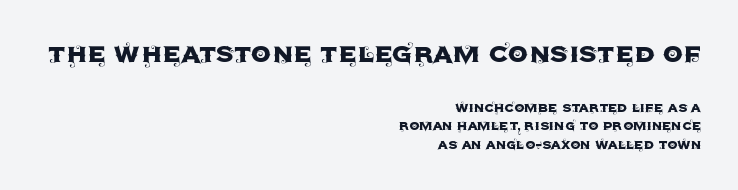
Varying glyph widths throughout — classic text-font behaviour. The string is rendered with underlining switched off. Honestly, the letter spacing is just normal — you wouldn't notice it. Tall strokes in this sample are plumb rather than angled. Compare the two chunks: the upper has the greater cap height. In terms of letterform style, serifs are entirely absent.
